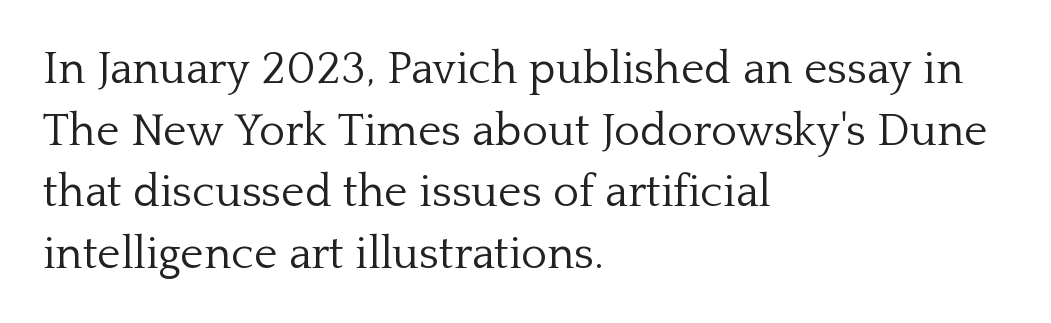
Notice how the stems are strictly vertical — no italics here. The designer left line spacing at the default. Is this a fixed-width face? No — the glyphs have proportional, varying widths. Font category for this specimen: serif. Think standard paragraph weight, or any step lighter than that.
